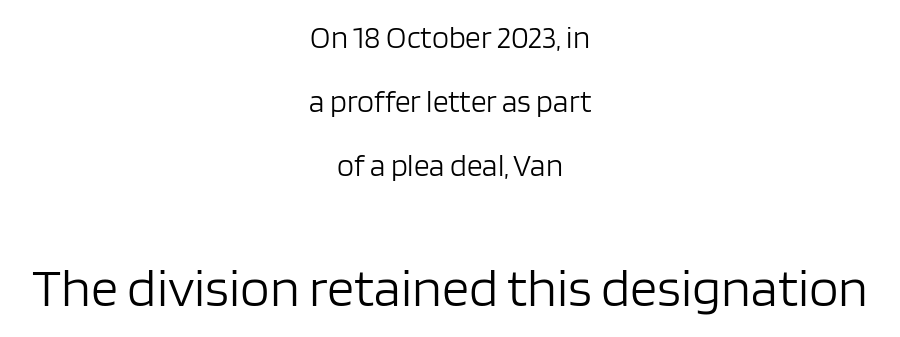
The image shows 54 px light sans-serif type, upright; set centered, loose line spacing (2.07x), normal letter spacing, not underlined; the second (bottom) block is 1.74x larger; low stroke contrast and a large x-height.
